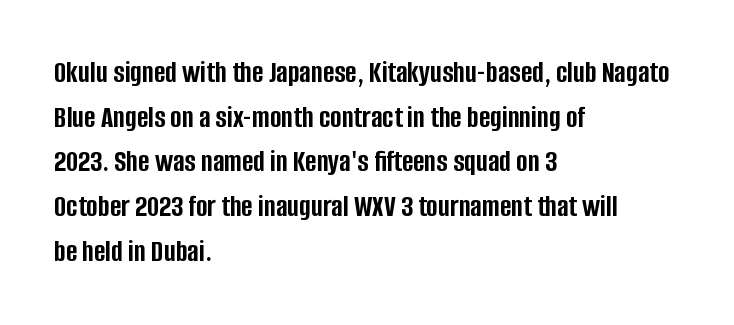
Q: Is the text bold? A: Yes.
Q: Is the text italic (slanted)? A: No, it is upright.
Q: Is the typeface a serif or a sans-serif typeface? A: Sans-serif.
Q: Is the text underlined? A: No.
Q: How is the paragraph aligned? A: Left-aligned.
Q: Is the spacing between letters normal or unusually wide? A: Normal.
Q: Is the spacing between lines tight, normal or loose? A: Normal.
Q: Width (condensed, normal, or wide)? A: Condensed.
Q: Stroke contrast? A: Low.
Q: x-height? A: Large.
Q: Monospaced? A: No.
